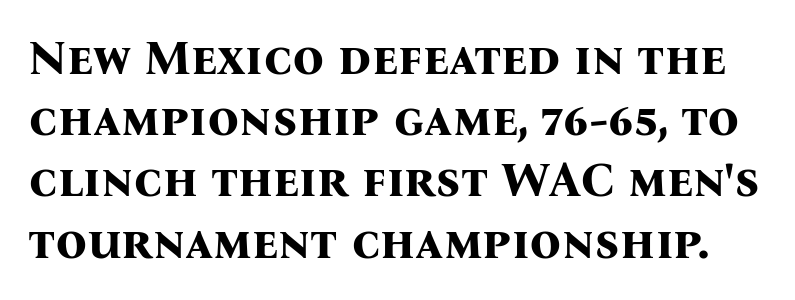
The image shows 49 px bold serif type, upright; set normal line spacing (1.25x), normal letter spacing, not underlined; medium stroke contrast and a medium x-height.
